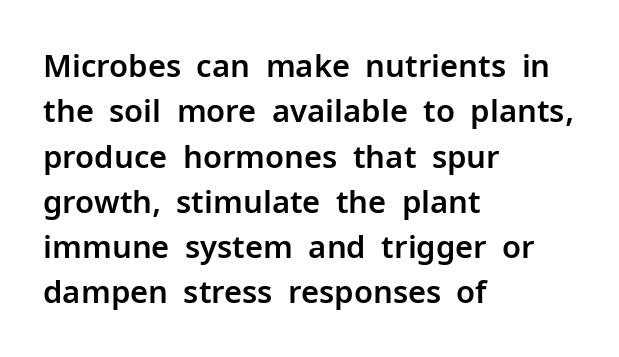
Q: Is the text italic (slanted)? A: No, it is upright.
Q: Is the typeface a serif or a sans-serif typeface? A: Sans-serif.
Q: Is the text underlined? A: No.
Q: How is the paragraph aligned? A: Left-aligned.
Q: Is the spacing between letters normal or unusually wide? A: Normal.
Q: Is the spacing between lines tight, normal or loose? A: Normal.
Q: Width (condensed, normal, or wide)? A: Normal.
Q: Stroke contrast? A: Low.
Q: x-height? A: Medium.
Q: Monospaced? A: No.
